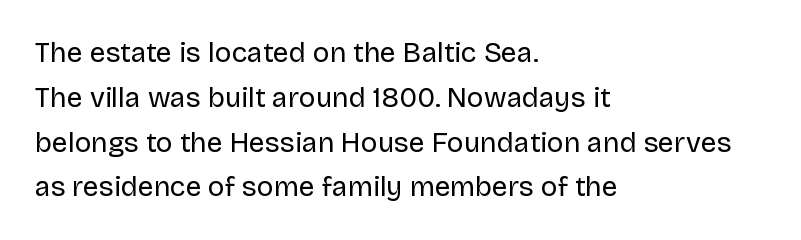
The image shows 28 px regular-weight sans-serif type, upright; set left-aligned, normal line spacing (1.6x), normal letter spacing, not underlined; low stroke contrast and a large x-height.
